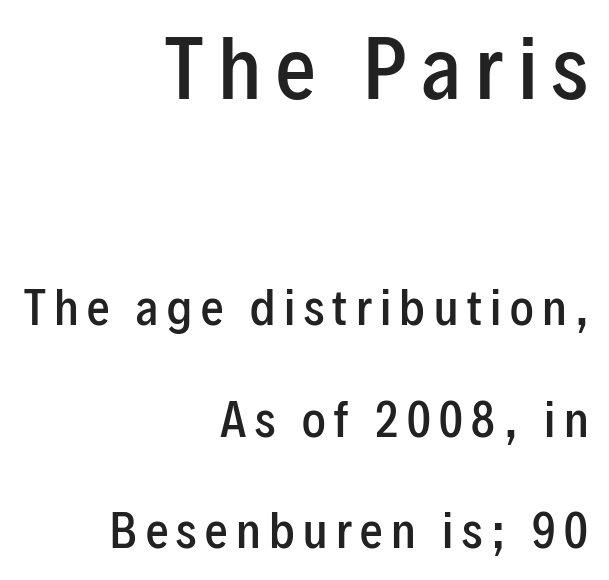
{"serif": "no", "italic": "no", "bold": "semi", "weight": "semibold", "width": "condensed", "stroke_contrast": "low", "x_height": "medium", "monospaced": "no", "underline": "no", "align": "right", "line_spacing": "loose", "line_spacing_ratio": 2.48, "larger_block": "first", "size_ratio": 1.76, "glyph_px": 79}
